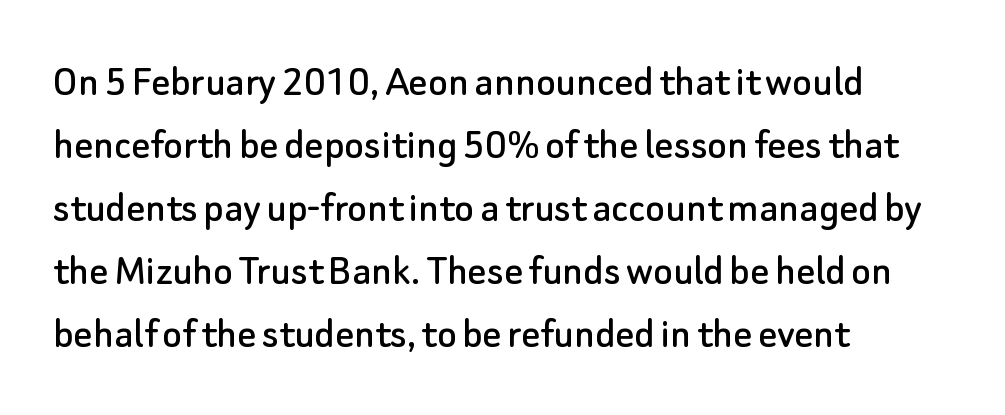
The image shows 46 px sans-serif type, upright; set left-aligned, normal line spacing (1.37x), normal letter spacing, not underlined; low stroke contrast and a small x-height.
